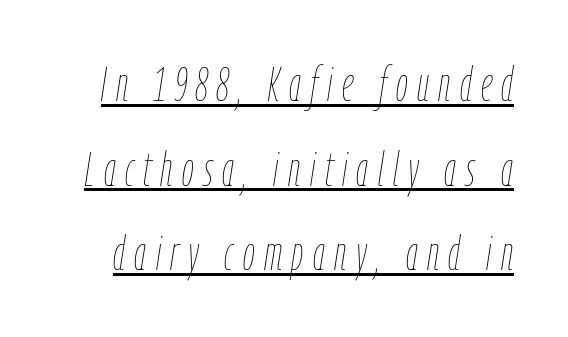
{"italic": "yes", "lean": "right", "slant_degrees": 9, "bold": "no", "weight": "thin", "width": "condensed", "stroke_contrast": "low", "x_height": "medium", "monospaced": "no", "underline": "yes", "line_spacing_ratio": 1.8, "letter_spacing": "wide", "letter_spacing_em": 0.2, "glyph_px": 47}
